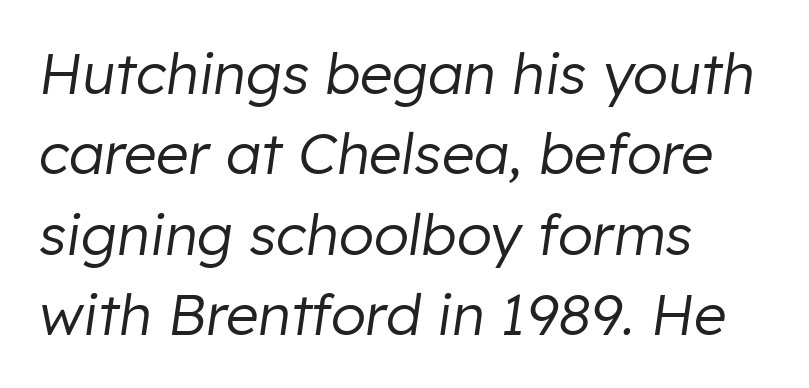
Leading: standard. Notice how the passage keeps a crisp vertical edge on the left only. The foot of each line stays bare and open. This sample has the flowing, uneven cadence of proportional lettering. Is the type slanted? Yes — the strokes lean at a clear angle.
